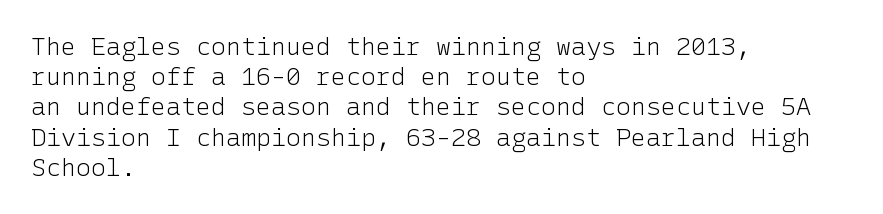
Q: Is the text bold? A: No.
Q: Is the text italic (slanted)? A: No, it is upright.
Q: Is the text underlined? A: No.
Q: How is the paragraph aligned? A: Left-aligned.
Q: Is the spacing between letters normal or unusually wide? A: Normal.
